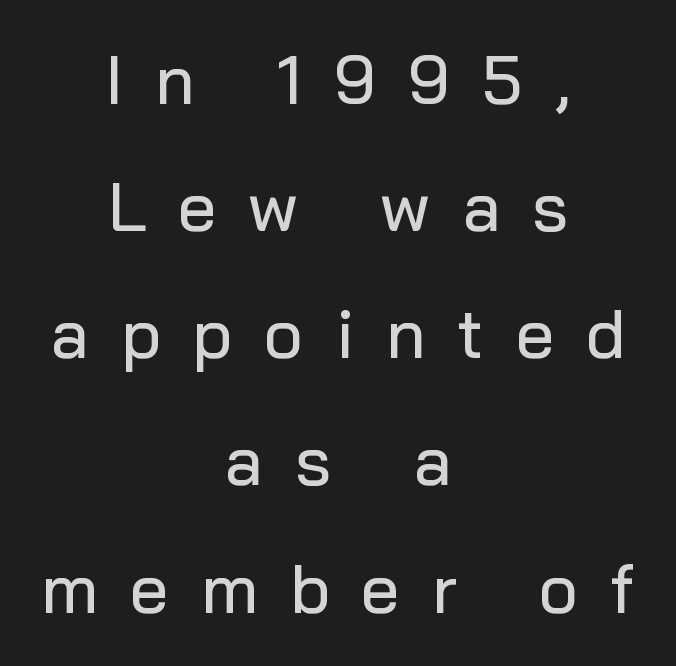
Is this a fixed-width face? No — the glyphs have proportional, varying widths. The lines in this sample share a center point and differ in where they start and stop. Only glyphs here, with clear space below each row. The rendering inserts visible extra space after every character.
